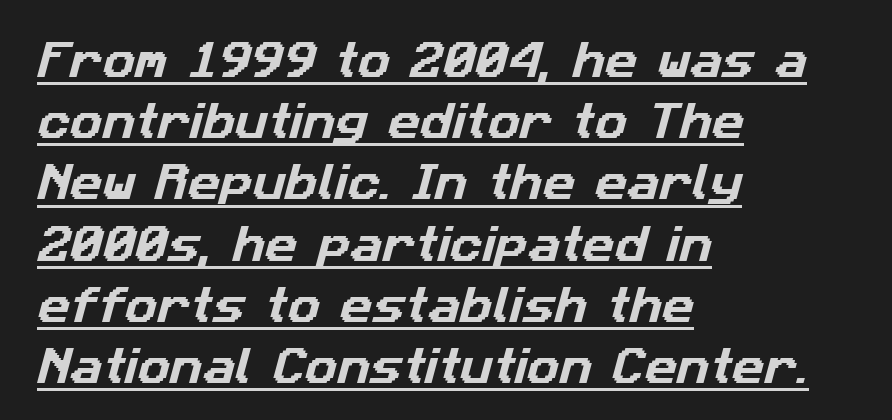
If you drew a ruler down the left edge, every line would touch it. Baseline-to-baseline distance is the conventional proportion of letter height. Regarding serifs, this sample does without them. Observe the ordinary spacing: letters are neighbours, not strangers. Looks like regular typesetting: each glyph gets only the width it needs. Descenders here cross a horizontal rule under the line.
